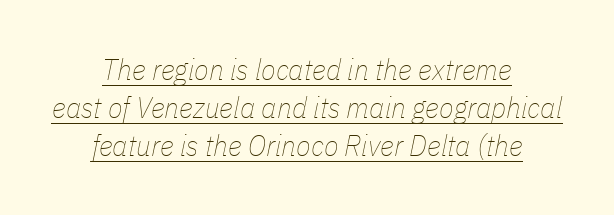
The image shows 30 px thin, condensed type, italic (leaning right); set centered, normal line spacing (1.27x), normal letter spacing, underlined; low stroke contrast and a medium x-height.
